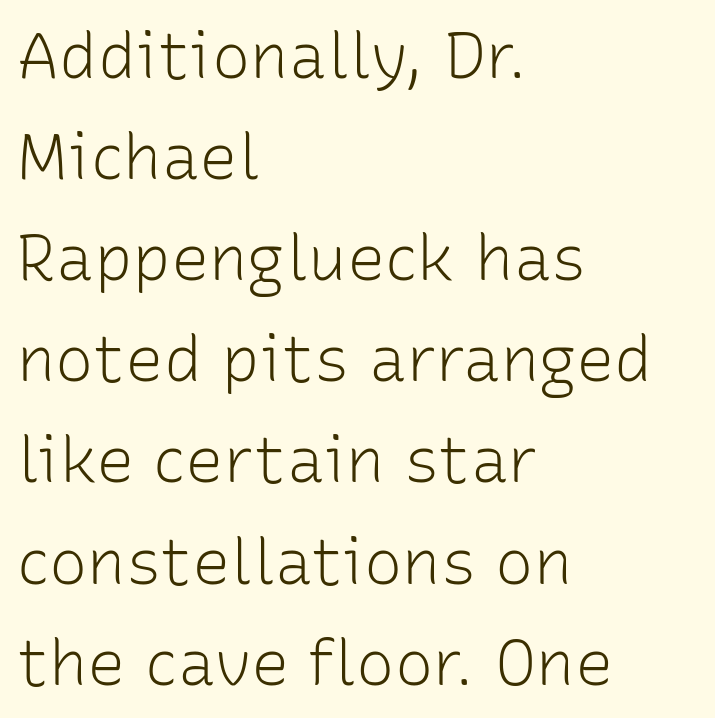
Q: Is the text bold? A: No.
Q: Is the text italic (slanted)? A: No, it is upright.
Q: Is the typeface a serif or a sans-serif typeface? A: Sans-serif.
Q: Is the text underlined? A: No.
Q: How is the paragraph aligned? A: Left-aligned.
Q: Is the spacing between letters normal or unusually wide? A: Normal.
Q: Is the spacing between lines tight, normal or loose? A: Normal.
Q: Width (condensed, normal, or wide)? A: Normal.
Q: Stroke contrast? A: Low.
Q: x-height? A: Medium.
Q: Monospaced? A: No.
